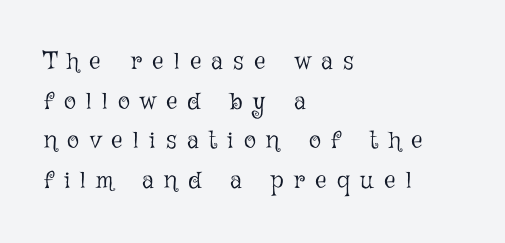
{"italic": "no", "bold": "no", "underline": "no", "align": "left", "line_spacing": "normal", "line_spacing_ratio": 1.59, "letter_spacing": "wide", "letter_spacing_em": 0.42, "glyph_px": 25}
